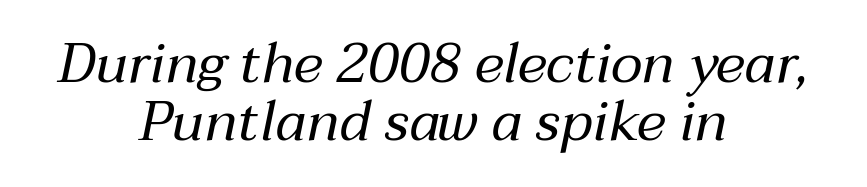
Alignment: centered. No word sits above an underline. Proportional: the letters do not fall into vertical columns. In terms of posture, this sample is oblique.
